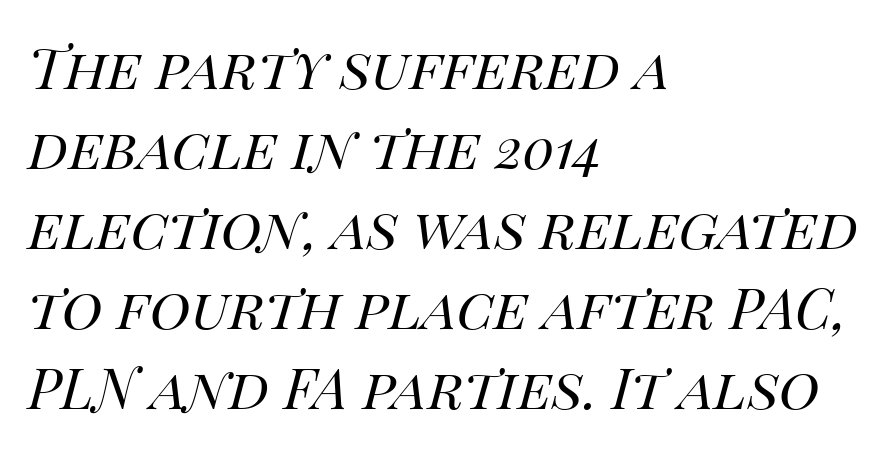
{"italic": "yes", "lean": "right", "slant_degrees": 14, "bold": "no", "weight": "regular", "width": "normal", "stroke_contrast": "high", "x_height": "large", "monospaced": "no", "underline": "no", "align": "left", "line_spacing": "normal", "line_spacing_ratio": 1.43, "letter_spacing": "normal", "letter_spacing_em": 0.0, "glyph_px": 56}
